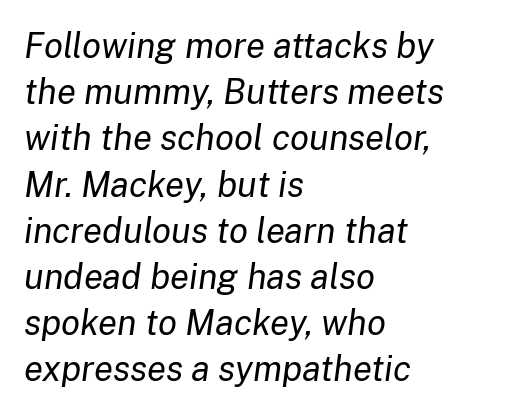
Rule under the text: the space is simply empty. Horizontal bands of white between lines are of average thickness. The line texture is even and compact thanks to regular tracking. The passage is arranged the way most books set body copy — flush left.
